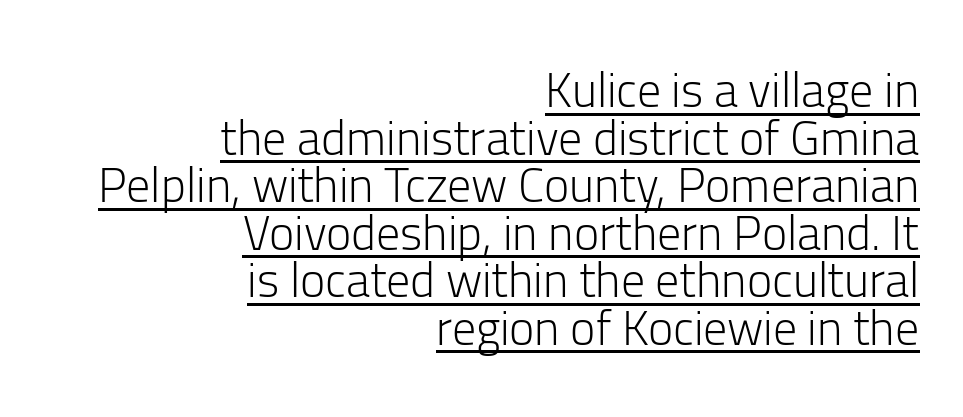
The image shows 48 px light sans-serif type, upright; set right-aligned, tight line spacing (0.99x), normal letter spacing, underlined; low stroke contrast and a medium x-height.
